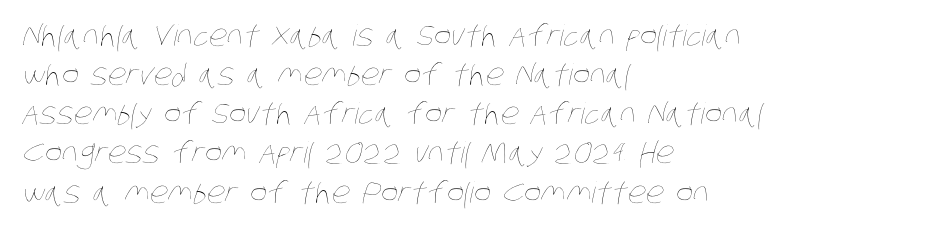
Q: Is the text bold? A: No.
Q: Is the text underlined? A: No.
Q: How is the paragraph aligned? A: Left-aligned.
Q: Is the spacing between letters normal or unusually wide? A: Normal.
Q: Is the spacing between lines tight, normal or loose? A: Normal.
Q: Width (condensed, normal, or wide)? A: Condensed.
Q: Stroke contrast? A: Low.
Q: x-height? A: Large.
Q: Monospaced? A: No.
